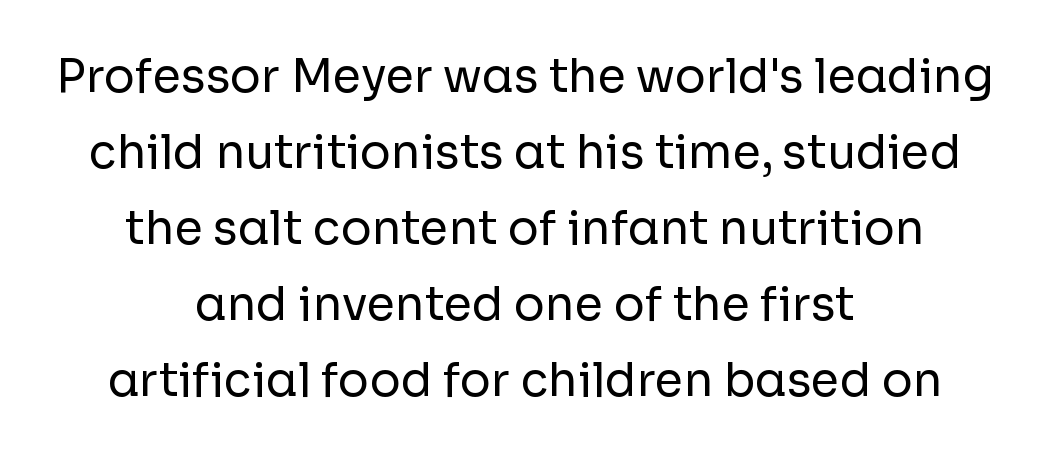
The image shows 46 px regular-weight sans-serif type, upright; set centered, normal line spacing (1.65x), normal letter spacing, not underlined; low stroke contrast and a medium x-height.
